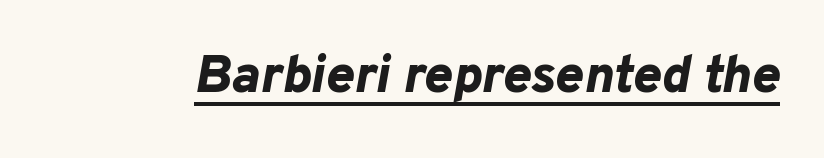
Q: Is the text bold? A: Yes.
Q: Is the text italic (slanted)? A: Yes, it leans right by about 10 degrees.
Q: Is the text underlined? A: Yes.
Q: Is the spacing between letters normal or unusually wide? A: Normal.
Q: Width (condensed, normal, or wide)? A: Normal.
Q: Stroke contrast? A: Low.
Q: x-height? A: Medium.
Q: Monospaced? A: No.
